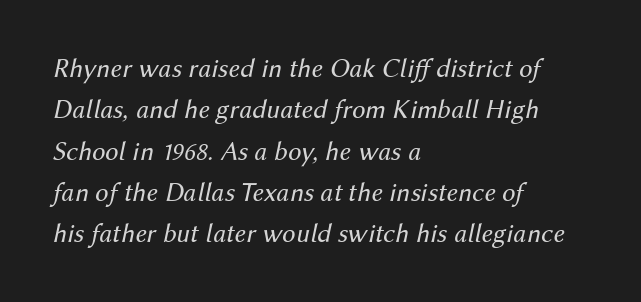
The image shows 27 px text type, italic (leaning right); set left-aligned, normal line spacing (1.53x), normal letter spacing, not underlined.
